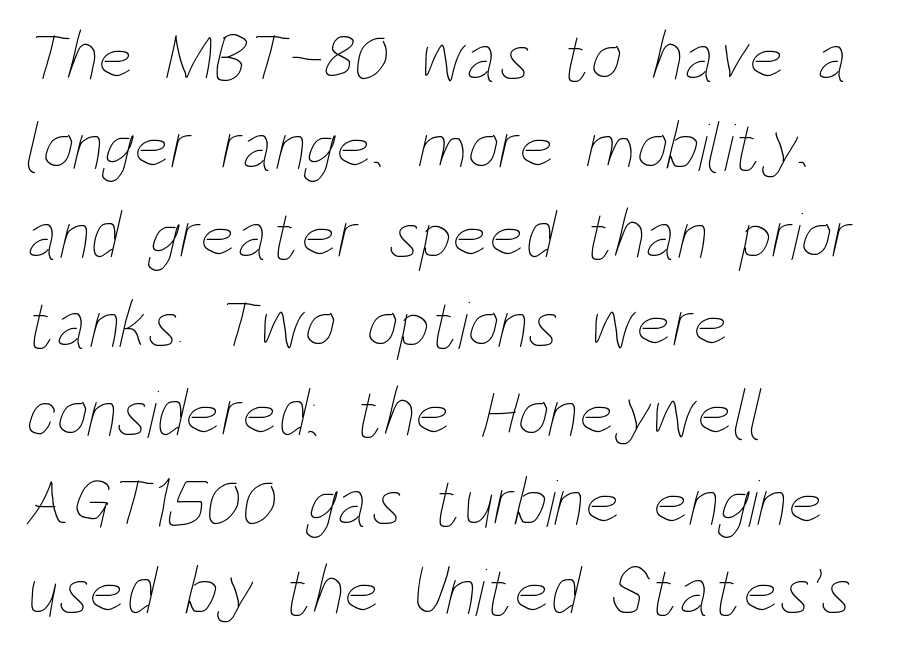
The image shows 69 px thin, condensed type; set left-aligned, normal line spacing (1.29x), normal letter spacing, not underlined; low stroke contrast and a large x-height.
